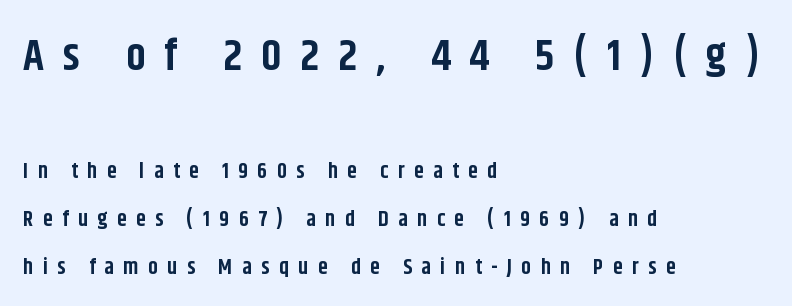
What weight is shown? A full bold with thick strokes. Does the copy run flush right? No — it runs flush left. Rule under the text: the space is simply empty. The more generous point size was reserved for the upper chunk. The line-height multiplier appears high, well above default. The letters carry no serifs — their stems end cleanly without finishing strokes.
